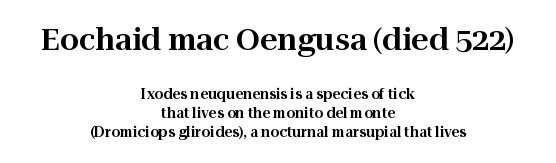
{"serif": "yes", "italic": "no", "width": "normal", "stroke_contrast": "high", "x_height": "medium", "monospaced": "no", "underline": "no", "align": "center", "line_spacing": "normal", "line_spacing_ratio": 1.34, "letter_spacing": "normal", "letter_spacing_em": 0.0, "larger_block": "first", "size_ratio": 2.14, "glyph_px": 30}
